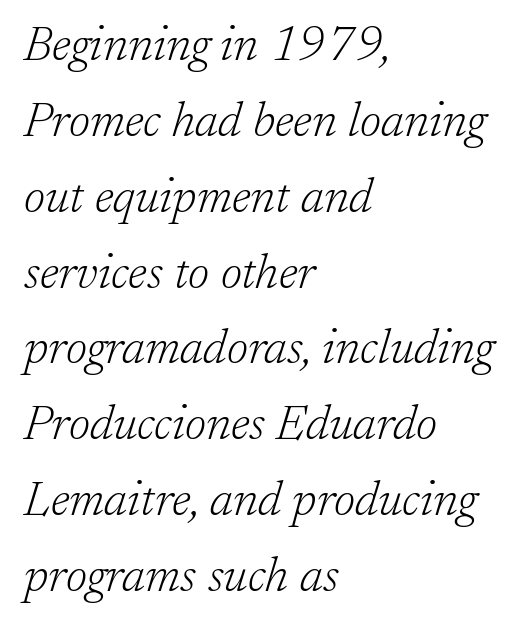
Q: Is the text bold? A: No.
Q: Is the text italic (slanted)? A: Yes, it leans right by about 17 degrees.
Q: Is the typeface a serif or a sans-serif typeface? A: Serif.
Q: Is the text underlined? A: No.
Q: How is the paragraph aligned? A: Left-aligned.
Q: Is the spacing between letters normal or unusually wide? A: Normal.
Q: Is the spacing between lines tight, normal or loose? A: Normal.
Q: Width (condensed, normal, or wide)? A: Normal.
Q: Stroke contrast? A: Low.
Q: x-height? A: Medium.
Q: Monospaced? A: No.
